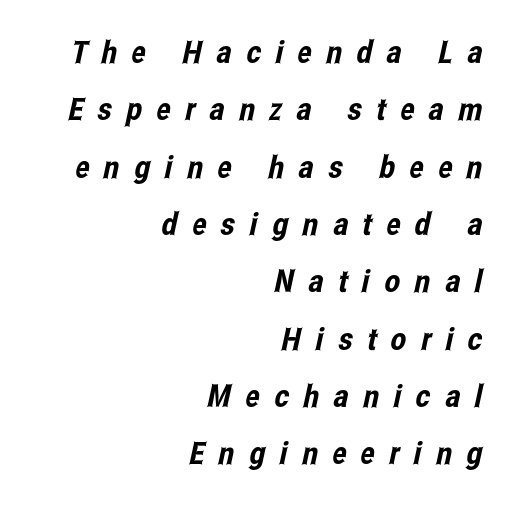
Q: Is the typeface a serif or a sans-serif typeface? A: Sans-serif.
Q: Is the text underlined? A: No.
Q: How is the paragraph aligned? A: Right-aligned.
Q: Is the spacing between letters normal or unusually wide? A: Unusually wide.
Q: Width (condensed, normal, or wide)? A: Condensed.
Q: Stroke contrast? A: Low.
Q: x-height? A: Medium.
Q: Monospaced? A: No.
